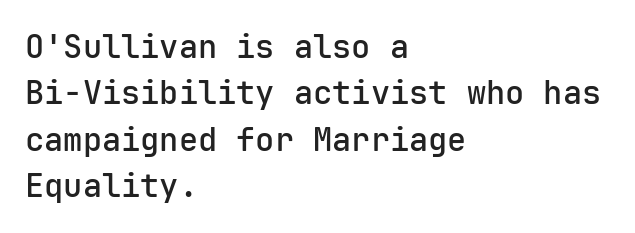
Q: Is the text bold? A: Semi-bold.
Q: Is the text italic (slanted)? A: No, it is upright.
Q: Is the typeface a serif or a sans-serif typeface? A: Sans-serif.
Q: Is the text underlined? A: No.
Q: How is the paragraph aligned? A: Left-aligned.
Q: Is the spacing between letters normal or unusually wide? A: Normal.
Q: Is the spacing between lines tight, normal or loose? A: Normal.
Q: Width (condensed, normal, or wide)? A: Normal.
Q: Stroke contrast? A: Low.
Q: x-height? A: Medium.
Q: Monospaced? A: Yes.
